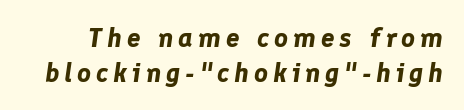
Unmarked baselines from the first word to the last. Horizontal bands of white between lines are of average thickness. Each glyph is drawn with heavy, bold strokes. Looking at the ascenders, they clearly lean.
